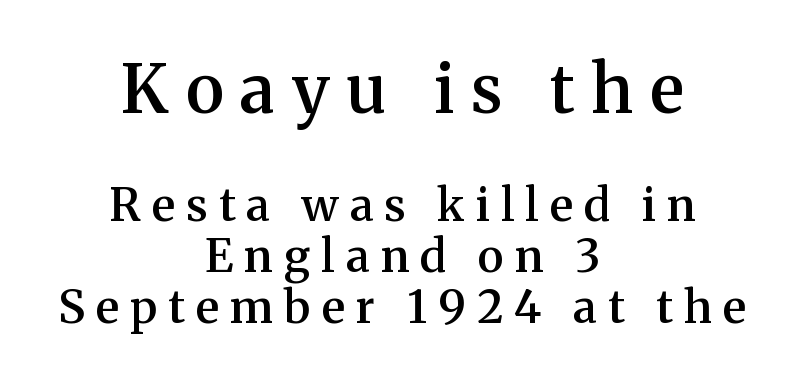
{"serif": "yes", "italic": "no", "bold": "semi", "weight": "semibold", "width": "normal", "stroke_contrast": "medium", "x_height": "medium", "monospaced": "no", "underline": "no", "align": "center", "line_spacing": "tight", "line_spacing_ratio": 1.13, "letter_spacing": "wide", "letter_spacing_em": 0.25, "larger_block": "first", "size_ratio": 1.49, "glyph_px": 67}
